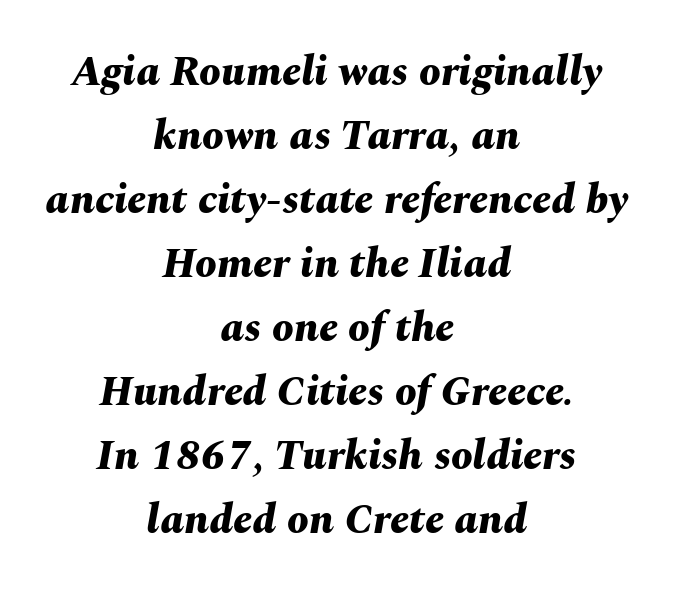
I'd describe the lettering as bold — thick and assertive. Tracking here is standard; glyphs follow each other at the usual distance. Both edges are ragged and mirror each other, which tells us the setting is centered. The space directly below the letters is spotless.
